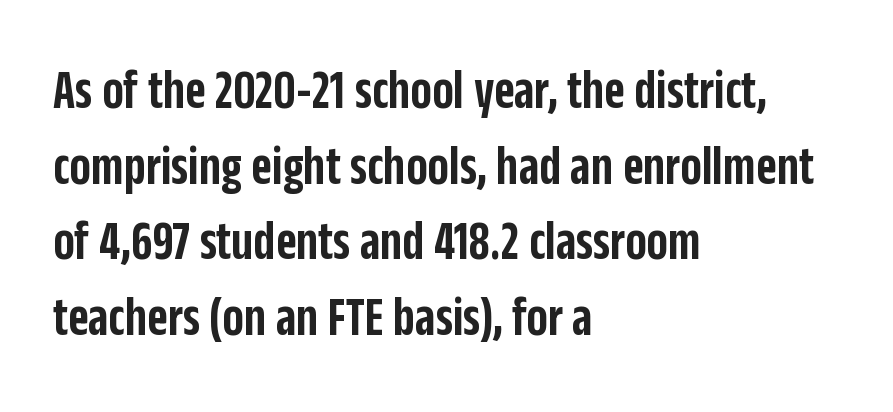
{"serif": "no", "italic": "no", "bold": "semi", "weight": "semibold", "width": "condensed", "stroke_contrast": "low", "x_height": "large", "monospaced": "no", "underline": "no", "align": "left", "line_spacing": "normal", "line_spacing_ratio": 1.35, "letter_spacing": "normal", "letter_spacing_em": 0.0, "glyph_px": 56}
